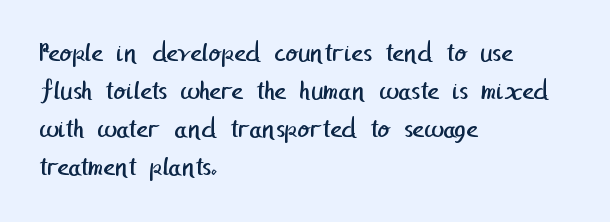
You can tell from the bare stems that sans-serif type was used. A normal amount of white space separates one row of letters from the next. Glance below the letters and you will spot only blank space. Vertical stems look standard width or narrower in stroke. Characters follow at the spacing the type designer built in.
